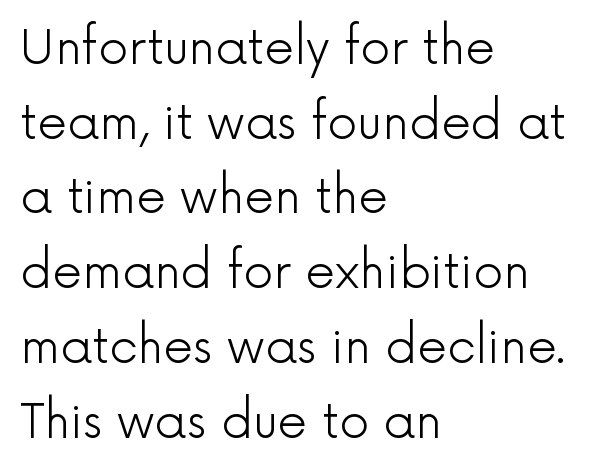
The image shows 47 px light sans-serif type, upright; set left-aligned, normal line spacing (1.59x), normal letter spacing, not underlined; a medium x-height.
